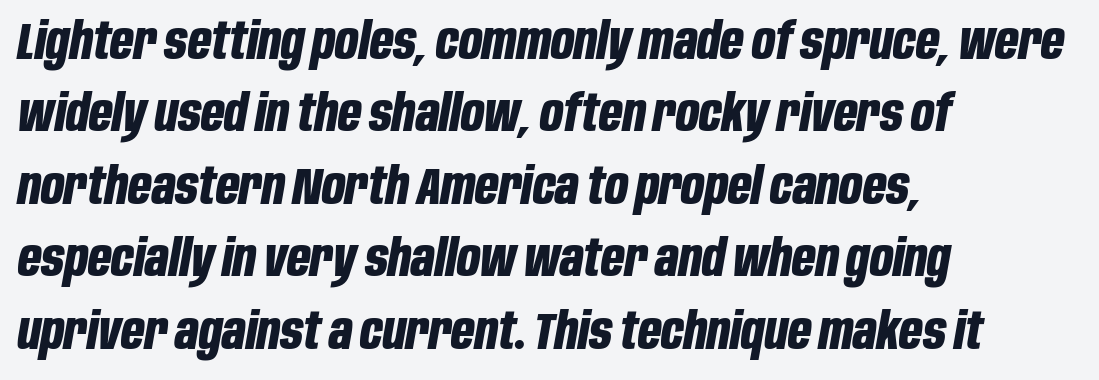
Q: Is the text bold? A: Yes.
Q: Is the text italic (slanted)? A: Yes, it leans right by about 10 degrees.
Q: Is the text underlined? A: No.
Q: How is the paragraph aligned? A: Left-aligned.
Q: Is the spacing between letters normal or unusually wide? A: Normal.
Q: Is the spacing between lines tight, normal or loose? A: Normal.
Q: Width (condensed, normal, or wide)? A: Condensed.
Q: Stroke contrast? A: Low.
Q: x-height? A: Large.
Q: Monospaced? A: No.
